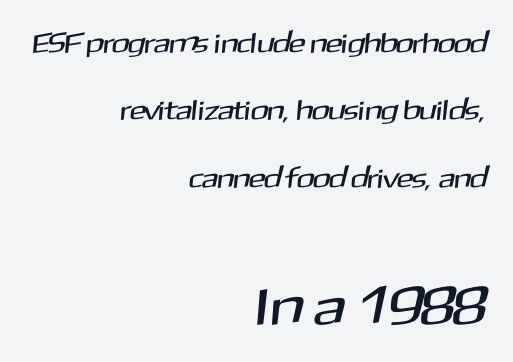
The image shows 55 px sans-serif type; set right-aligned, loose line spacing (2.41x), normal letter spacing, not underlined; the second (bottom) block is 1.96x larger; medium stroke contrast and a medium x-height.
